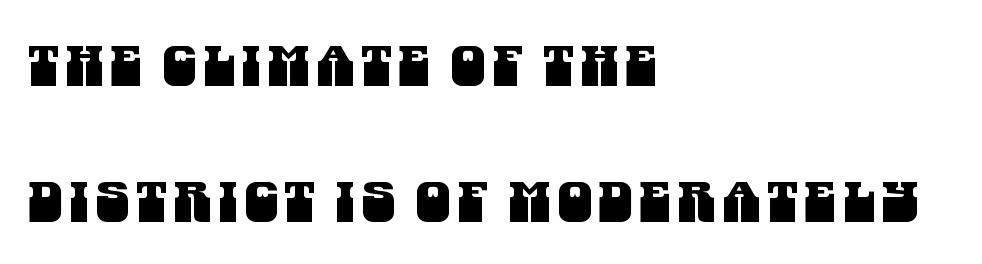
The image shows 55 px condensed sans-serif type; set left-aligned, loose line spacing (2.47x), not underlined; medium stroke contrast and a large x-height.
